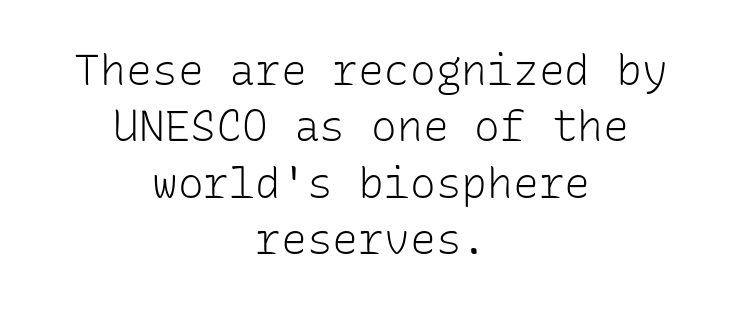
Q: Is the text bold? A: No.
Q: Is the text italic (slanted)? A: No, it is upright.
Q: Is the typeface a serif or a sans-serif typeface? A: Sans-serif.
Q: Is the text underlined? A: No.
Q: How is the paragraph aligned? A: Centered.
Q: Is the spacing between letters normal or unusually wide? A: Normal.
Q: Is the spacing between lines tight, normal or loose? A: Normal.
Q: Width (condensed, normal, or wide)? A: Normal.
Q: Stroke contrast? A: Low.
Q: x-height? A: Medium.
Q: Monospaced? A: Yes.
